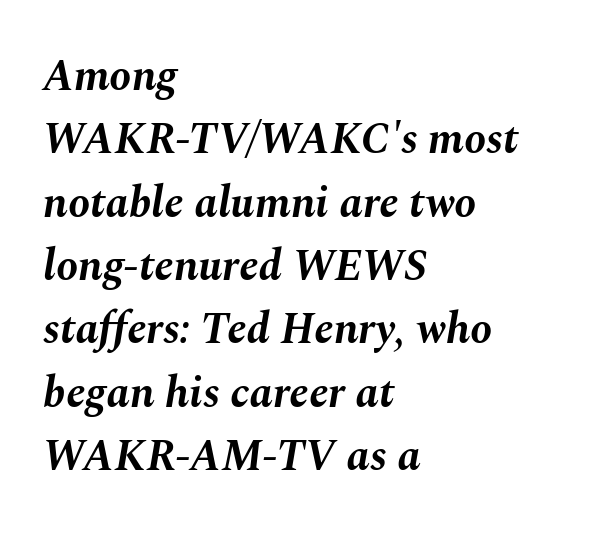
The image shows 44 px bold type, italic (leaning right); set left-aligned, normal line spacing (1.44x), normal letter spacing, not underlined; medium stroke contrast and a medium x-height.
